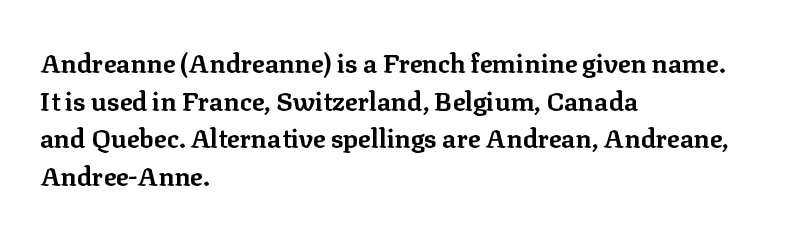
The image shows 26 px bold type, upright; set left-aligned, normal line spacing (1.45x), normal letter spacing, not underlined.
